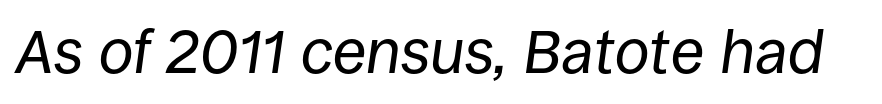
{"italic": "yes", "lean": "right", "slant_degrees": 8, "bold": "no", "weight": "regular", "width": "normal", "stroke_contrast": "low", "x_height": "large", "monospaced": "no", "underline": "no", "letter_spacing": "normal", "letter_spacing_em": 0.0, "glyph_px": 62}
